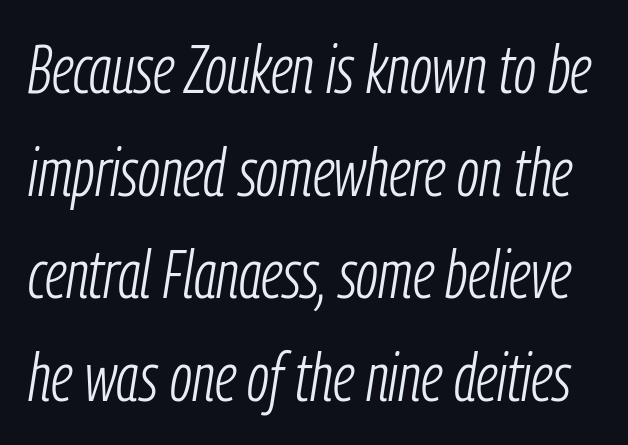
Q: Is the text bold? A: No.
Q: Is the text italic (slanted)? A: Yes, it leans right by about 9 degrees.
Q: Is the text underlined? A: No.
Q: Is the spacing between letters normal or unusually wide? A: Normal.
Q: Is the spacing between lines tight, normal or loose? A: Normal.
Q: Width (condensed, normal, or wide)? A: Condensed.
Q: Stroke contrast? A: Low.
Q: x-height? A: Medium.
Q: Monospaced? A: No.
